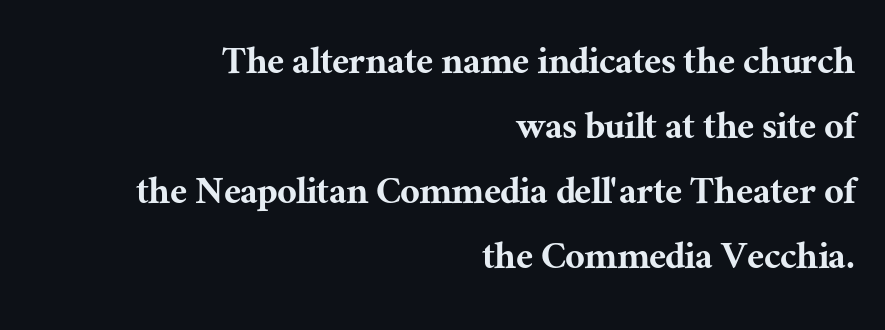
{"serif": "yes", "italic": "no", "width": "normal", "stroke_contrast": "medium", "x_height": "medium", "monospaced": "no", "underline": "no", "align": "right", "line_spacing": "normal", "line_spacing_ratio": 1.51, "letter_spacing": "normal", "letter_spacing_em": 0.0, "glyph_px": 43}
